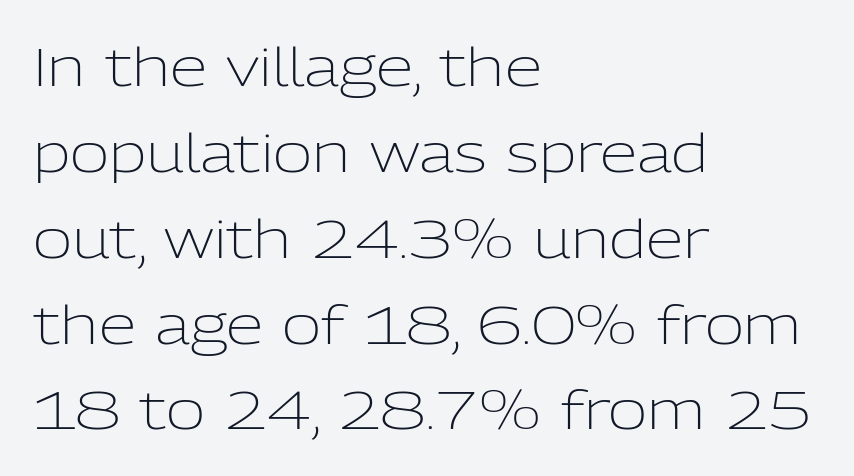
Q: Is the text bold? A: No.
Q: Is the text italic (slanted)? A: No, it is upright.
Q: Is the typeface a serif or a sans-serif typeface? A: Sans-serif.
Q: Is the text underlined? A: No.
Q: How is the paragraph aligned? A: Left-aligned.
Q: Is the spacing between letters normal or unusually wide? A: Normal.
Q: Is the spacing between lines tight, normal or loose? A: Normal.
Q: Width (condensed, normal, or wide)? A: Normal.
Q: Stroke contrast? A: Low.
Q: x-height? A: Medium.
Q: Monospaced? A: No.
